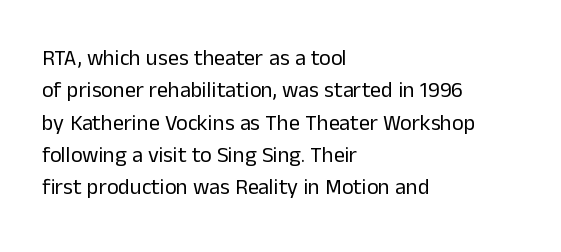
{"italic": "no", "bold": "no", "underline": "no", "align": "left", "line_spacing": "normal", "line_spacing_ratio": 1.47, "letter_spacing": "normal", "letter_spacing_em": 0.0, "glyph_px": 22}
